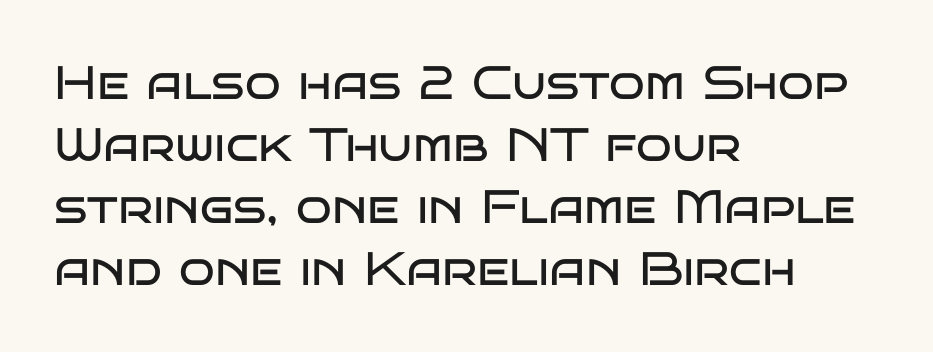
{"serif": "no", "italic": "no", "bold": "no", "weight": "regular", "width": "wide", "stroke_contrast": "low", "x_height": "large", "monospaced": "no", "underline": "no", "align": "left", "line_spacing": "normal", "line_spacing_ratio": 1.32, "letter_spacing": "normal", "letter_spacing_em": 0.0, "glyph_px": 47}
